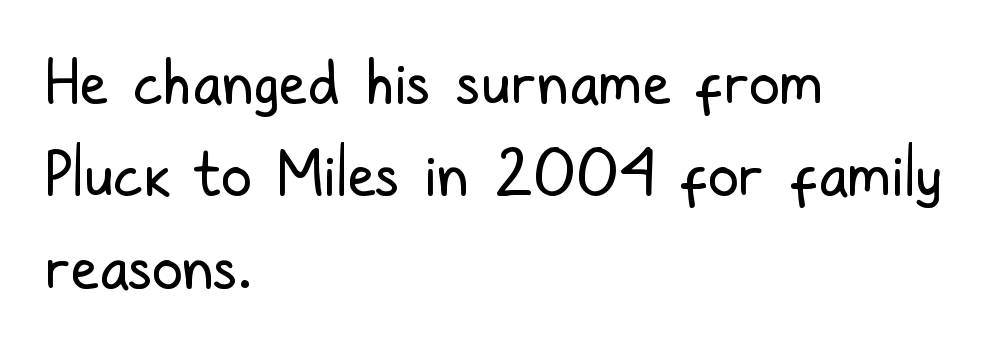
Q: Is the text bold? A: No.
Q: Is the text italic (slanted)? A: No, it is upright.
Q: Is the typeface a serif or a sans-serif typeface? A: Sans-serif.
Q: Is the text underlined? A: No.
Q: How is the paragraph aligned? A: Left-aligned.
Q: Is the spacing between letters normal or unusually wide? A: Normal.
Q: Is the spacing between lines tight, normal or loose? A: Normal.
Q: Width (condensed, normal, or wide)? A: Condensed.
Q: Stroke contrast? A: Low.
Q: x-height? A: Medium.
Q: Monospaced? A: No.
